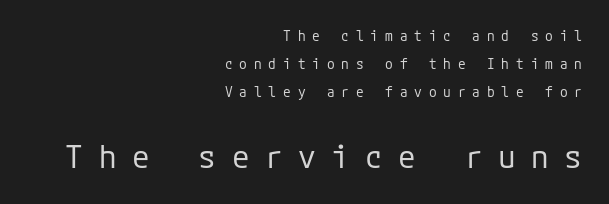
{"serif": "no", "italic": "no", "bold": "no", "weight": "regular", "width": "normal", "stroke_contrast": "low", "x_height": "medium", "underline": "no", "align": "right", "line_spacing": "loose", "line_spacing_ratio": 1.99, "letter_spacing": "wide", "letter_spacing_em": 0.49, "larger_block": "second", "size_ratio": 2.29, "glyph_px": 32}
